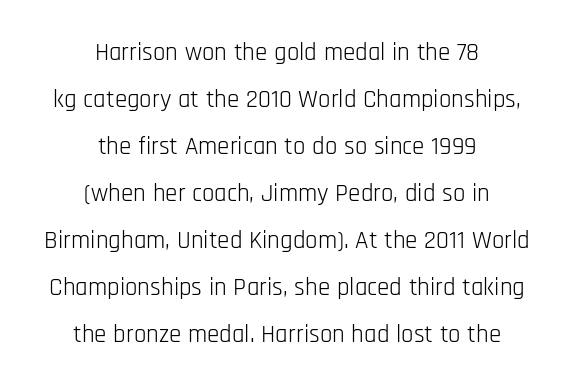
Q: Is the text bold? A: No.
Q: Is the text italic (slanted)? A: No, it is upright.
Q: Is the text underlined? A: No.
Q: How is the paragraph aligned? A: Centered.
Q: Is the spacing between letters normal or unusually wide? A: Normal.
